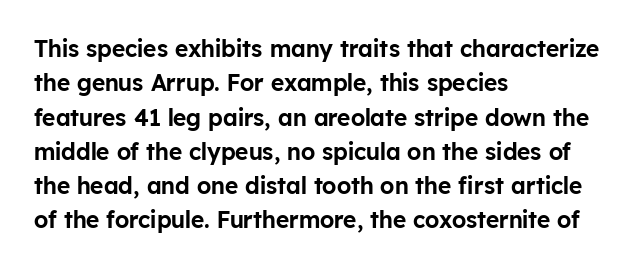
{"italic": "no", "underline": "no", "align": "left", "line_spacing": "normal", "line_spacing_ratio": 1.49, "letter_spacing": "normal", "letter_spacing_em": 0.0, "glyph_px": 23}
